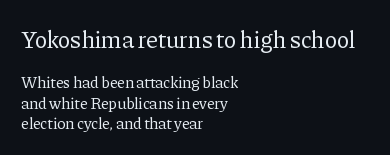
{"italic": "no", "bold": "no", "underline": "no", "align": "left", "line_spacing": "normal", "line_spacing_ratio": 1.26, "letter_spacing": "normal", "letter_spacing_em": 0.0, "larger_block": "first", "size_ratio": 1.5, "glyph_px": 24}
